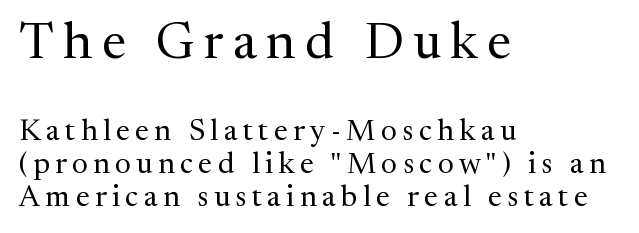
Q: Is the text bold? A: No.
Q: Is the text italic (slanted)? A: No, it is upright.
Q: Is the typeface a serif or a sans-serif typeface? A: Serif.
Q: Is the text underlined? A: No.
Q: How is the paragraph aligned? A: Left-aligned.
Q: Is the spacing between lines tight, normal or loose? A: Tight.
Q: Which block of text is set in a larger size, the first (top) or the second (bottom)? A: The first (top) one.
Q: Width (condensed, normal, or wide)? A: Normal.
Q: Stroke contrast? A: Medium.
Q: x-height? A: Medium.
Q: Monospaced? A: No.
